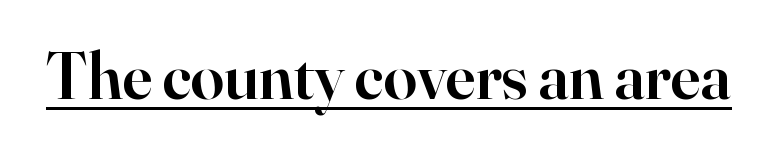
These lines keep a tight, regular rhythm from letter to letter. Compared with an ordinary text face, these strokes are moderately heavier — a semibold. Does the lettering tilt? It doesn't — this is upright. This sample has the flowing, uneven cadence of proportional lettering.
